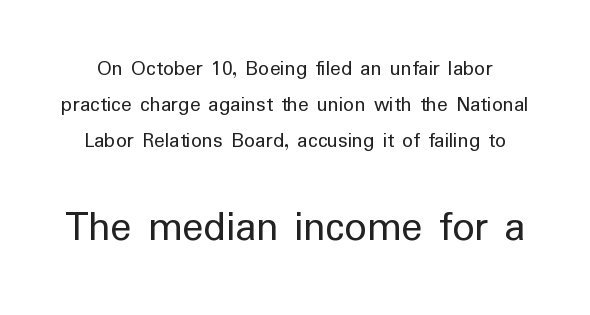
{"serif": "no", "italic": "no", "bold": "no", "weight": "regular", "width": "normal", "stroke_contrast": "low", "x_height": "medium", "monospaced": "no", "underline": "no", "line_spacing": "normal", "line_spacing_ratio": 1.63, "letter_spacing": "normal", "letter_spacing_em": 0.0, "larger_block": "second", "size_ratio": 2.0, "glyph_px": 44}
